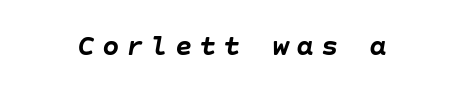
The image shows 29 px semibold type, italic (leaning right); set unusually wide letter spacing (+0.24 em), not underlined; low stroke contrast and a large x-height.
